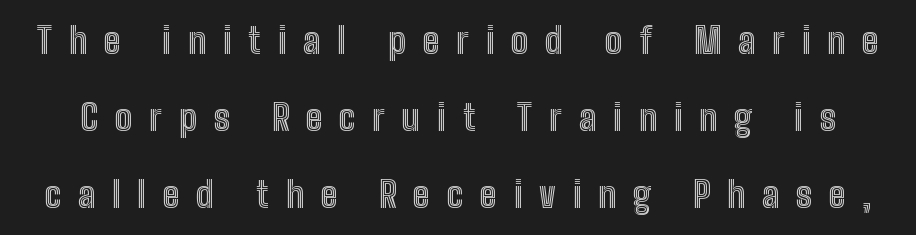
Q: Is the text italic (slanted)? A: No, it is upright.
Q: Is the text underlined? A: No.
Q: Is the spacing between letters normal or unusually wide? A: Unusually wide.
Q: Is the spacing between lines tight, normal or loose? A: Loose.
Q: Width (condensed, normal, or wide)? A: Condensed.
Q: x-height? A: Medium.
Q: Monospaced? A: No.
